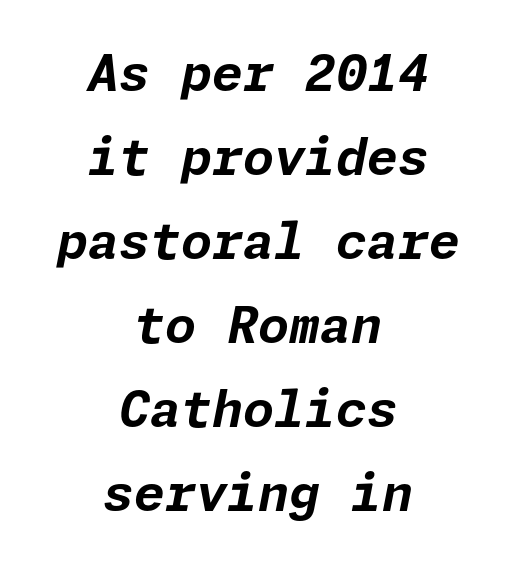
Q: Is the text bold? A: Yes.
Q: Is the text italic (slanted)? A: Yes, it leans right by about 11 degrees.
Q: Is the text underlined? A: No.
Q: How is the paragraph aligned? A: Centered.
Q: Is the spacing between letters normal or unusually wide? A: Normal.
Q: Is the spacing between lines tight, normal or loose? A: Normal.
Q: Width (condensed, normal, or wide)? A: Normal.
Q: Stroke contrast? A: Low.
Q: x-height? A: Medium.
